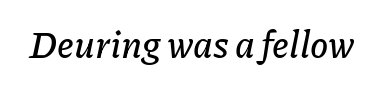
Q: Is the text italic (slanted)? A: Yes, it leans right by about 11 degrees.
Q: Is the text underlined? A: No.
Q: Is the spacing between letters normal or unusually wide? A: Normal.
Q: Width (condensed, normal, or wide)? A: Normal.
Q: Stroke contrast? A: Low.
Q: x-height? A: Medium.
Q: Monospaced? A: No.
